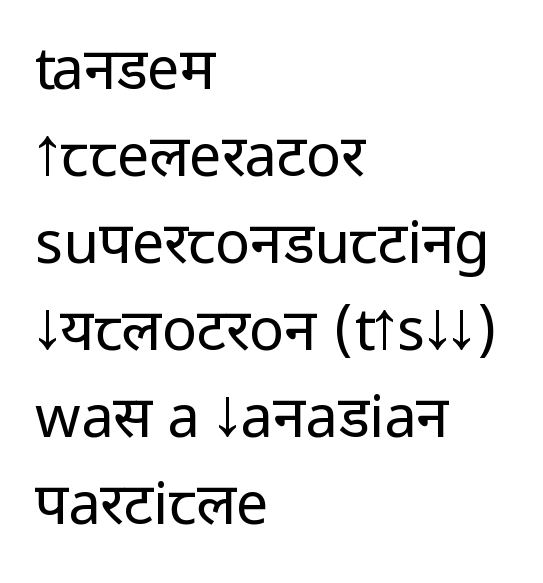
{"serif": "no", "italic": "no", "bold": "no", "weight": "regular", "width": "condensed", "stroke_contrast": "low", "x_height": "large", "monospaced": "no", "underline": "no", "align": "left", "line_spacing": "normal", "line_spacing_ratio": 1.5, "letter_spacing": "normal", "letter_spacing_em": 0.0, "glyph_px": 58}
